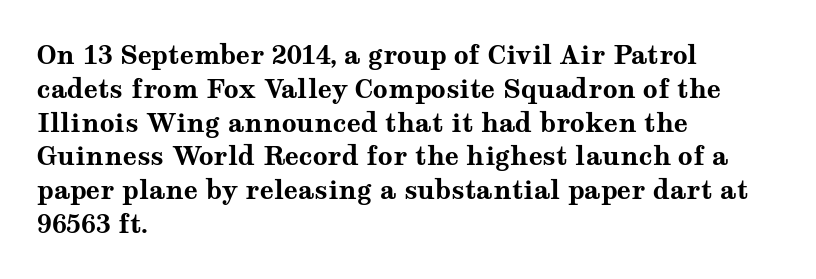
Notice how the stems are strictly vertical — no italics here. The passage shown is emphatically bold. Students, observe: this is what conventionally led text looks like. You could call the tracking neutral — neither tight nor loose. The ragged edge is on the right, which tells us the setting is flush left. Descenders are the only things crossing below the line.
